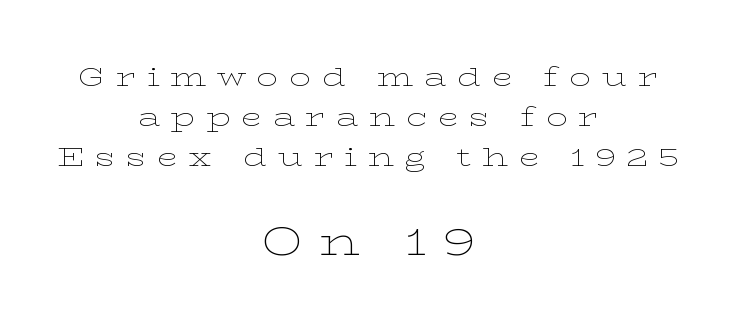
Note the varied advance widths — an 'i' is clearly narrower than an 'm'. Classification — serif. Heaviness? Minimal to ordinary, like unemphasized prose. Nope, not italic — everything's standing straight. The paragraph has two soft edges and a firm central axis.
